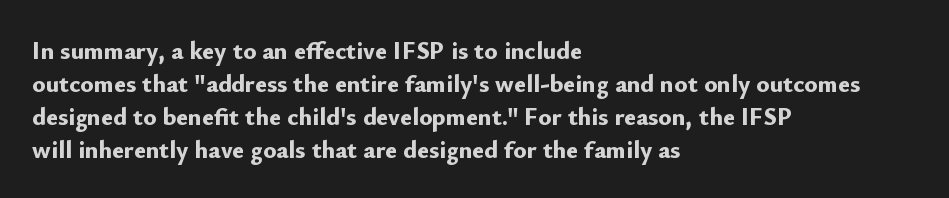
Q: Is the text bold? A: Yes.
Q: Is the text italic (slanted)? A: No, it is upright.
Q: Is the text underlined? A: No.
Q: How is the paragraph aligned? A: Left-aligned.
Q: Is the spacing between letters normal or unusually wide? A: Normal.
Q: Is the spacing between lines tight, normal or loose? A: Normal.
